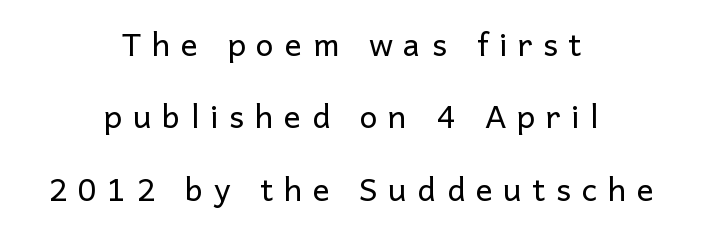
Quick note: interline space is abundant. The letters stand upright; this is a roman face. The lines are quadded center. Stroke mass is kept to a normal reading level or below. Plain, unruled lines of type.
